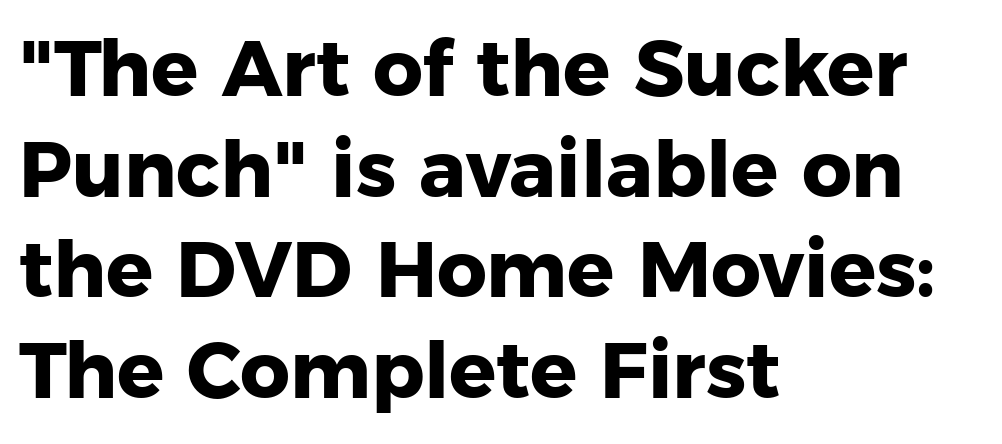
{"serif": "no", "italic": "no", "bold": "yes", "weight": "heavy", "width": "normal", "stroke_contrast": "low", "x_height": "medium", "monospaced": "no", "underline": "no", "align": "left", "line_spacing": "normal", "line_spacing_ratio": 1.29, "letter_spacing": "normal", "letter_spacing_em": 0.0, "glyph_px": 78}
